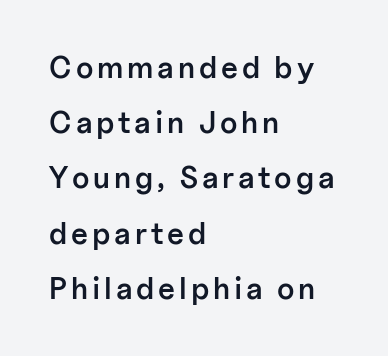
The image shows 30 px semibold sans-serif type, upright; set left-aligned, line spacing 1.84x, not underlined; low stroke contrast and a medium x-height.
